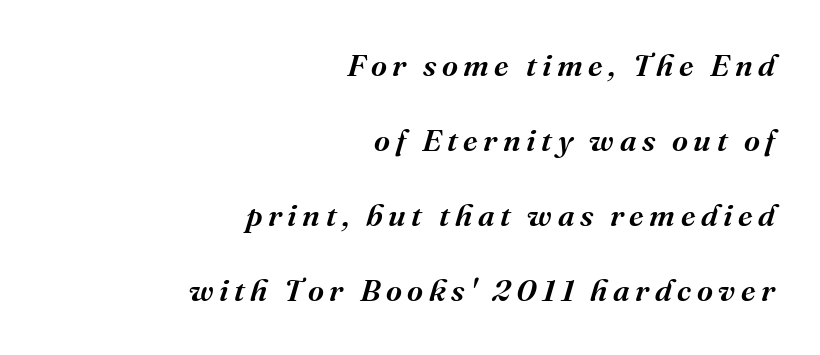
The image shows 31 px serif type, italic (leaning right); set right-aligned, loose line spacing (2.42x), not underlined; medium stroke contrast and a medium x-height.
